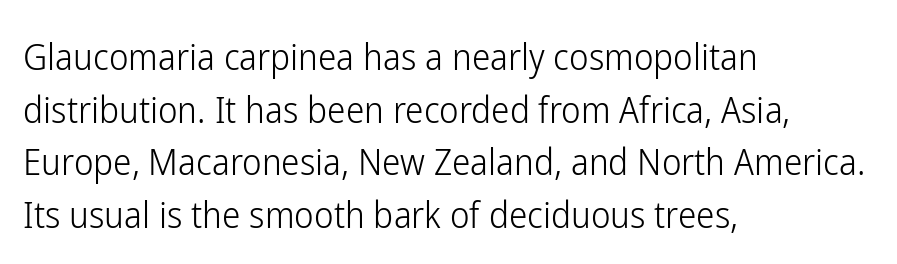
{"serif": "no", "italic": "no", "bold": "no", "weight": "light", "width": "condensed", "stroke_contrast": "low", "x_height": "medium", "monospaced": "no", "underline": "no", "align": "left", "line_spacing": "normal", "line_spacing_ratio": 1.42, "letter_spacing": "normal", "letter_spacing_em": 0.0, "glyph_px": 37}
